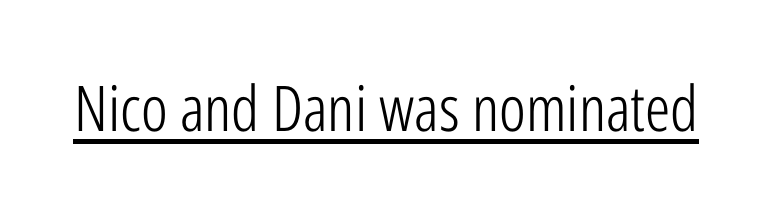
The image shows 63 px light, condensed sans-serif type, upright; set normal letter spacing, underlined; low stroke contrast and a medium x-height.
